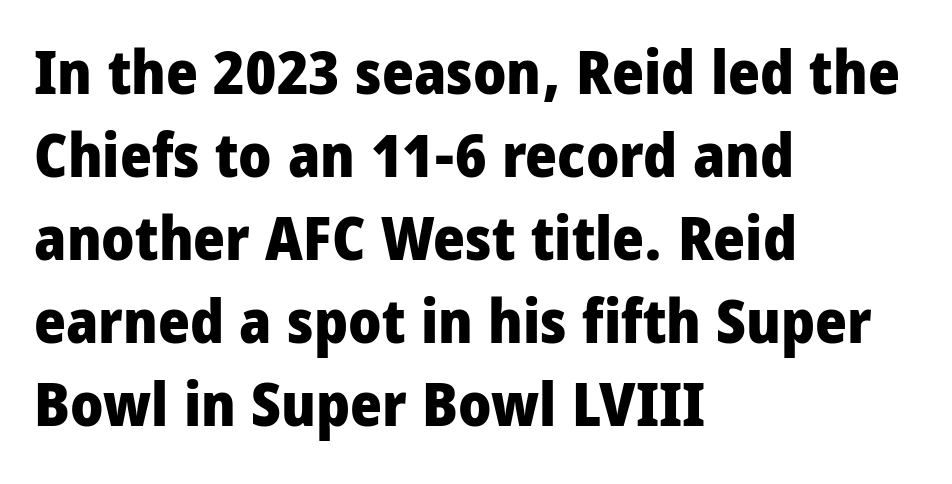
Q: Is the text bold? A: Yes.
Q: Is the text italic (slanted)? A: No, it is upright.
Q: Is the typeface a serif or a sans-serif typeface? A: Sans-serif.
Q: Is the text underlined? A: No.
Q: How is the paragraph aligned? A: Left-aligned.
Q: Is the spacing between letters normal or unusually wide? A: Normal.
Q: Is the spacing between lines tight, normal or loose? A: Normal.
Q: Width (condensed, normal, or wide)? A: Condensed.
Q: Stroke contrast? A: Low.
Q: x-height? A: Large.
Q: Monospaced? A: No.
